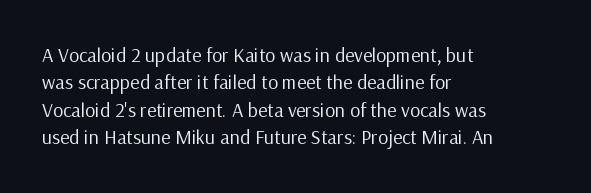
{"italic": "no", "bold": "no", "underline": "no", "align": "left", "line_spacing": "normal", "line_spacing_ratio": 1.37, "letter_spacing": "normal", "letter_spacing_em": 0.0, "glyph_px": 20}
